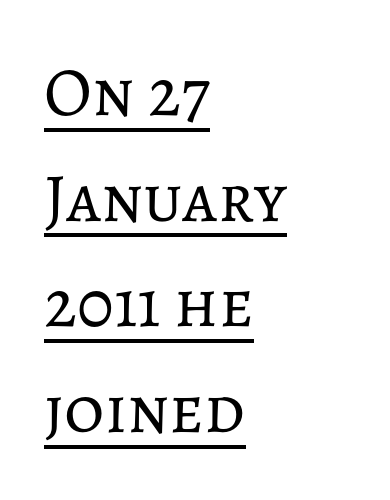
Q: Is the text bold? A: No.
Q: Is the text italic (slanted)? A: No, it is upright.
Q: Is the text underlined? A: Yes.
Q: How is the paragraph aligned? A: Left-aligned.
Q: Is the spacing between letters normal or unusually wide? A: Normal.
Q: Is the spacing between lines tight, normal or loose? A: Normal.
Q: Width (condensed, normal, or wide)? A: Normal.
Q: Stroke contrast? A: Low.
Q: x-height? A: Medium.
Q: Monospaced? A: No.
